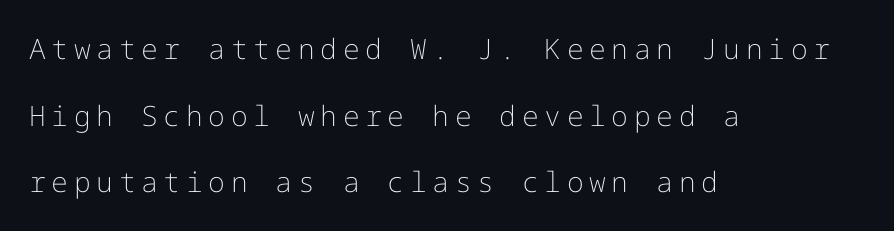
Compared with a centered layout, this one pins lines to the left instead. Look at the bottom of the vertical strokes: they stop flat, with no serifs. Vertical spacing — loose. The string is rendered with underlining switched off. In terms of posture, this sample is upright.
